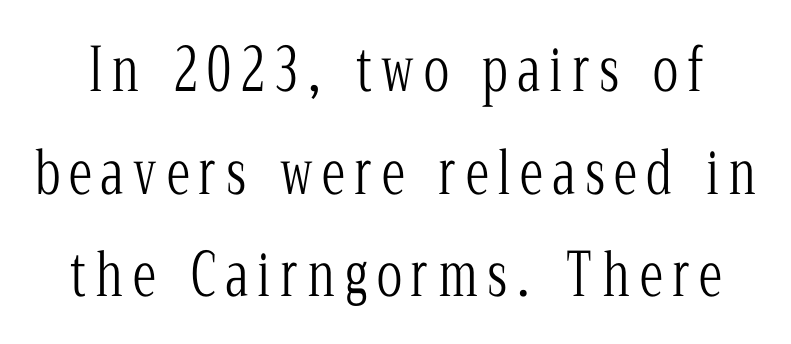
{"serif": "yes", "italic": "no", "bold": "no", "weight": "light", "width": "condensed", "stroke_contrast": "low", "x_height": "medium", "monospaced": "no", "underline": "no", "line_spacing_ratio": 1.74, "glyph_px": 59}
